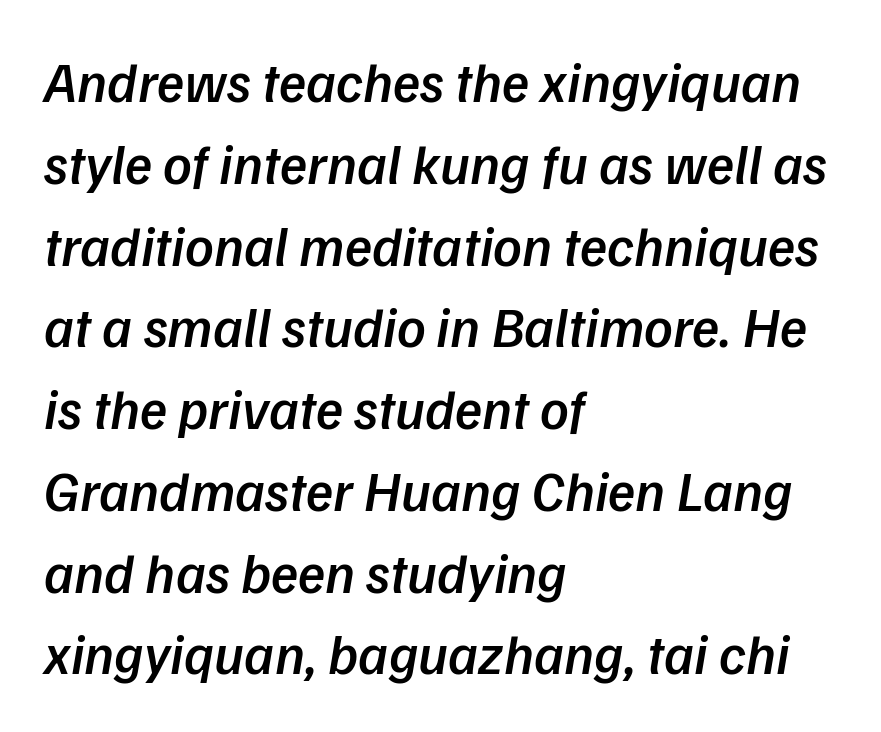
Q: Is the text bold? A: Semi-bold.
Q: Is the text italic (slanted)? A: Yes, it leans right by about 9 degrees.
Q: Is the text underlined? A: No.
Q: How is the paragraph aligned? A: Left-aligned.
Q: Is the spacing between letters normal or unusually wide? A: Normal.
Q: Is the spacing between lines tight, normal or loose? A: Normal.
Q: Width (condensed, normal, or wide)? A: Normal.
Q: Stroke contrast? A: Low.
Q: x-height? A: Medium.
Q: Monospaced? A: No.
